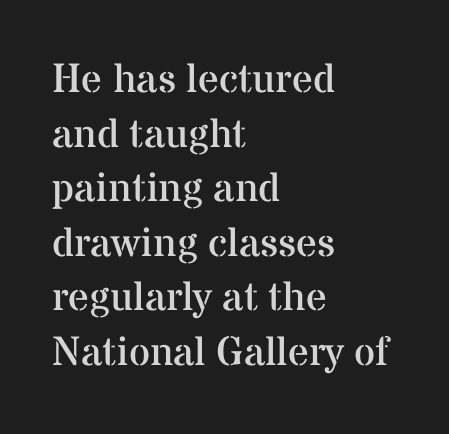
Q: Is the text bold? A: No.
Q: Is the text italic (slanted)? A: No, it is upright.
Q: Is the typeface a serif or a sans-serif typeface? A: Serif.
Q: Is the text underlined? A: No.
Q: How is the paragraph aligned? A: Left-aligned.
Q: Is the spacing between letters normal or unusually wide? A: Normal.
Q: Is the spacing between lines tight, normal or loose? A: Normal.
Q: Width (condensed, normal, or wide)? A: Normal.
Q: Stroke contrast? A: Medium.
Q: x-height? A: Medium.
Q: Monospaced? A: No.
